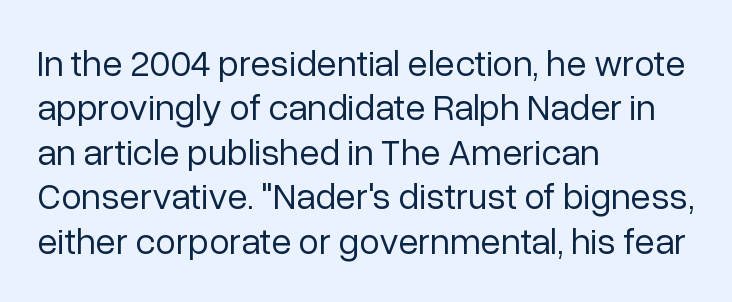
Typeset ragged right — the left edge is the straight one. The letters advance in unequal steps, a hallmark of proportional type. The font sits on the lighter half of the weight spectrum, regular included. Students, note that the glyphs here touch the page at normal intervals. The specimen omits any rule beneath the text block's lines.
